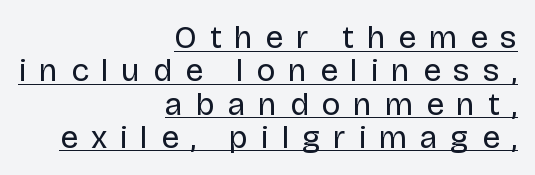
Nothing heavy about these letters — not bold at all. The typesetter chose a ragged-left arrangement here. Tightly led — the rows are bunched. The face used here is a sans, in the tradition of grotesques and geometrics. Spacing verdict: proportional, widths tailored to each character. Ordinary non-slanted type is in use.
